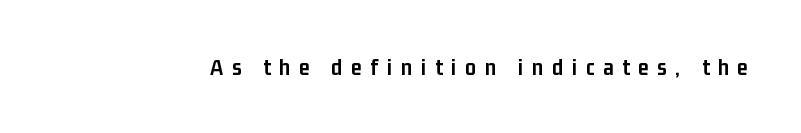
The specimen reads as upright at a glance. Bare-footed words on every line. In terms of letterspacing, this is a distinctly airy, spread setting. The glyphs have the mass of a bold cut.
